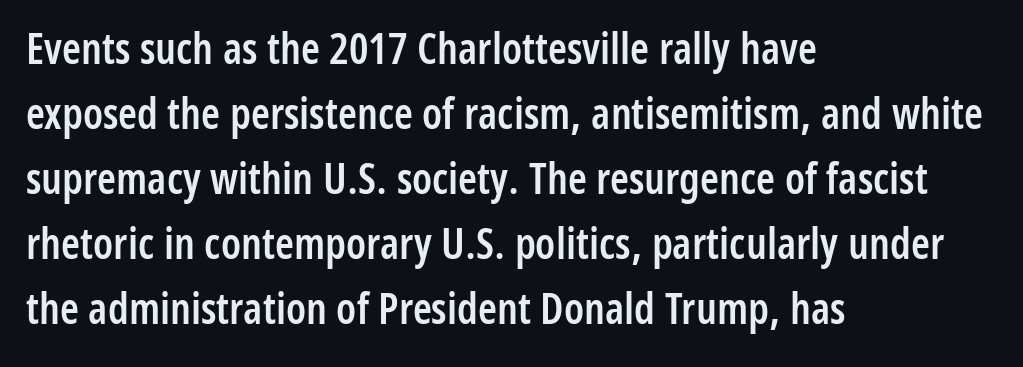
{"serif": "no", "italic": "no", "bold": "semi", "weight": "semibold", "width": "condensed", "stroke_contrast": "low", "x_height": "medium", "monospaced": "no", "underline": "no", "align": "left", "line_spacing": "normal", "line_spacing_ratio": 1.51, "letter_spacing": "normal", "letter_spacing_em": 0.0, "glyph_px": 43}
